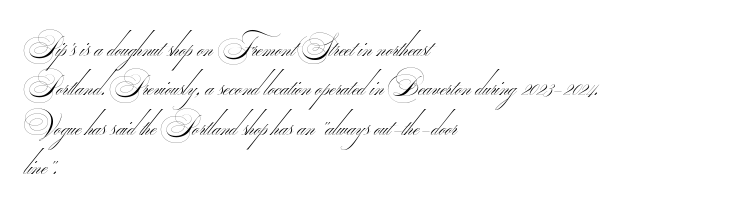
Honestly, there is no underline to notice here at all. Regarding leading, the lines here are spaced in the standard way. The gaps between neighbouring characters are ordinary and unremarkable. One-word summary of the alignment: left. The weight would be labelled regular, book, light, or lighter still.
